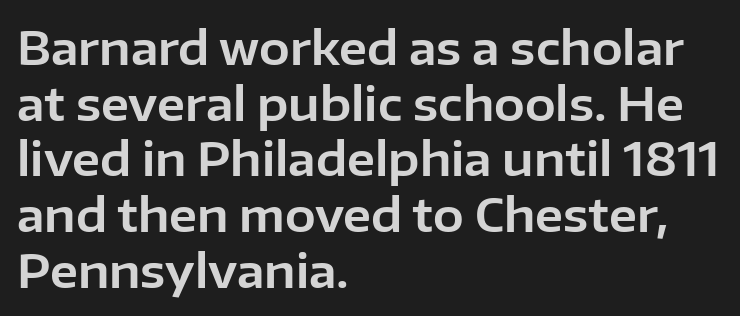
The image shows 46 px sans-serif type, upright; set left-aligned, line spacing 1.21x, normal letter spacing, not underlined; low stroke contrast and a medium x-height.
